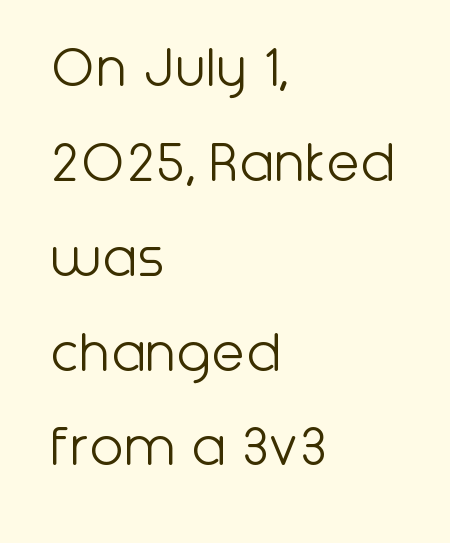
Regarding serifs, this sample does without them. The vertical gap from one line to the next is medium. The specimen reads as upright at a glance. Beneath every word, the page is bare.
